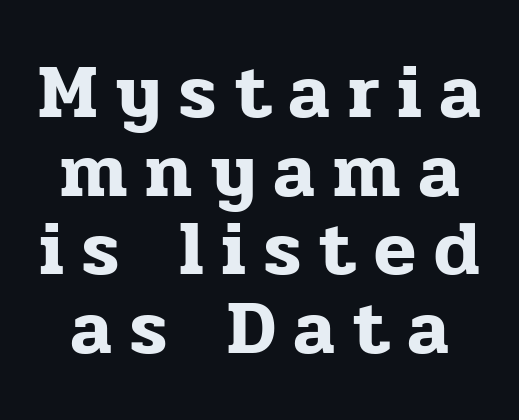
{"serif": "yes", "italic": "no", "width": "normal", "stroke_contrast": "low", "x_height": "medium", "monospaced": "no", "underline": "no", "line_spacing": "tight", "line_spacing_ratio": 1.02, "letter_spacing": "wide", "letter_spacing_em": 0.24, "glyph_px": 77}
